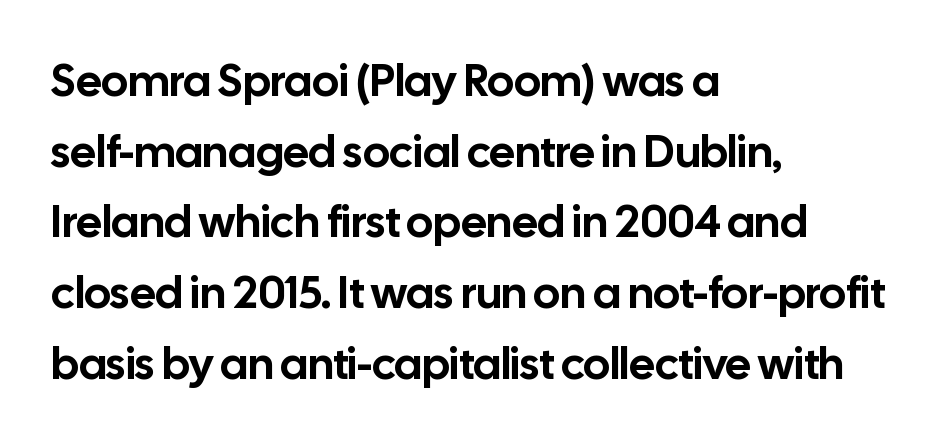
{"serif": "no", "italic": "no", "width": "normal", "stroke_contrast": "low", "x_height": "medium", "monospaced": "no", "underline": "no", "align": "left", "line_spacing": "normal", "line_spacing_ratio": 1.57, "letter_spacing": "normal", "letter_spacing_em": 0.0, "glyph_px": 45}
